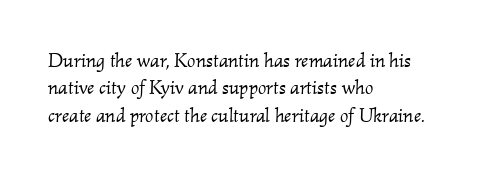
The image shows 20 px text type, italic (leaning right); set left-aligned, normal line spacing (1.37x), normal letter spacing, not underlined.
